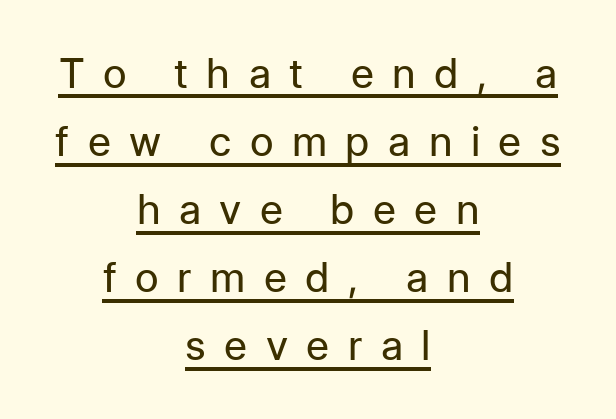
One glance says typical: line gaps are just what's usual. In terms of posture, this sample is upright. The face used here is proportionally spaced, like ordinary book or web type. Compared with typical body copy, the letter spacing here is much looser. Caption: face not bold, strokes unweighted.
